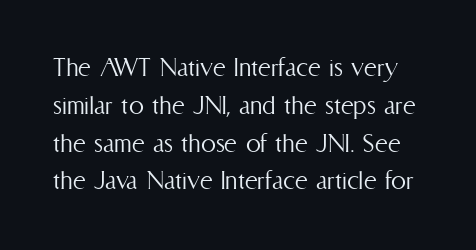
{"italic": "no", "bold": "no", "weight": "light", "width": "condensed", "stroke_contrast": "medium", "x_height": "medium", "monospaced": "no", "underline": "no", "line_spacing": "normal", "line_spacing_ratio": 1.26, "letter_spacing": "normal", "letter_spacing_em": 0.0, "glyph_px": 30}
